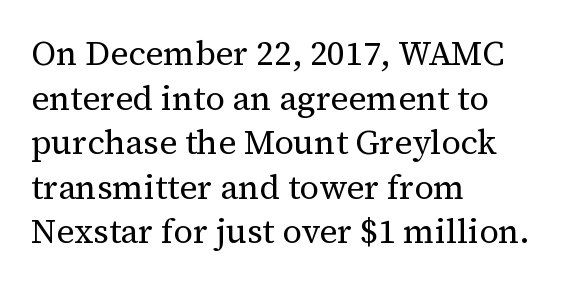
Q: Is the text bold? A: No.
Q: Is the text italic (slanted)? A: No, it is upright.
Q: Is the typeface a serif or a sans-serif typeface? A: Serif.
Q: Is the text underlined? A: No.
Q: How is the paragraph aligned? A: Left-aligned.
Q: Is the spacing between letters normal or unusually wide? A: Normal.
Q: Is the spacing between lines tight, normal or loose? A: Normal.
Q: Width (condensed, normal, or wide)? A: Normal.
Q: Stroke contrast? A: Medium.
Q: x-height? A: Medium.
Q: Monospaced? A: No.
